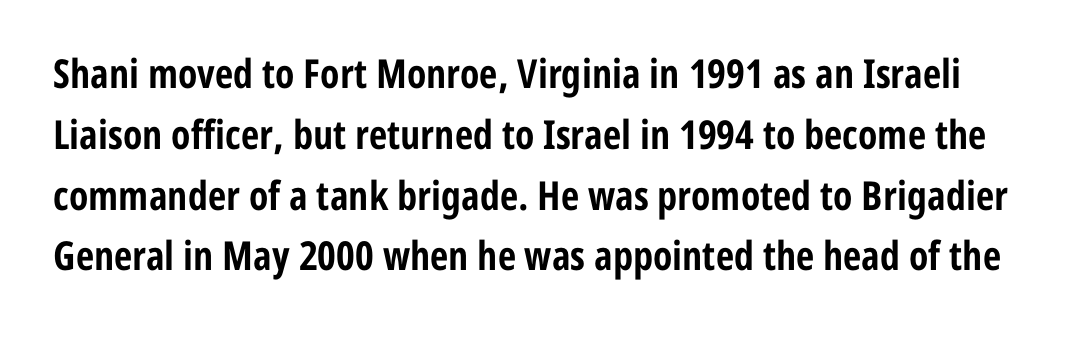
Q: Is the text bold? A: Yes.
Q: Is the text italic (slanted)? A: No, it is upright.
Q: Is the typeface a serif or a sans-serif typeface? A: Sans-serif.
Q: Is the text underlined? A: No.
Q: Is the spacing between letters normal or unusually wide? A: Normal.
Q: Is the spacing between lines tight, normal or loose? A: Normal.
Q: Width (condensed, normal, or wide)? A: Condensed.
Q: Stroke contrast? A: Low.
Q: x-height? A: Medium.
Q: Monospaced? A: No.
